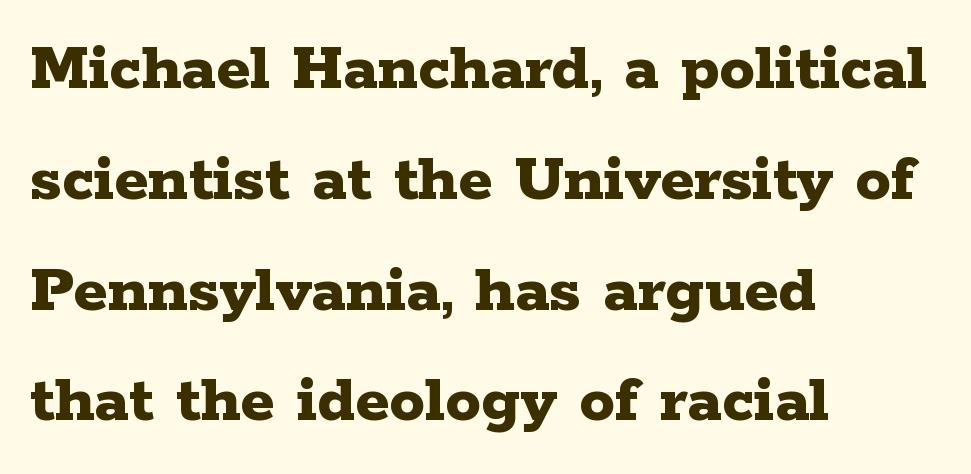
The gap between lines stays unmarked. This is serif lettering, the kind often seen in printed books. The passage shown is typed in a proportional face where columns would drift. The rendering uses a bold face; every stroke is thick and dark. The type sits square on the baseline with zero lean. A typesetter would call this leading conventional body-copy spacing.
